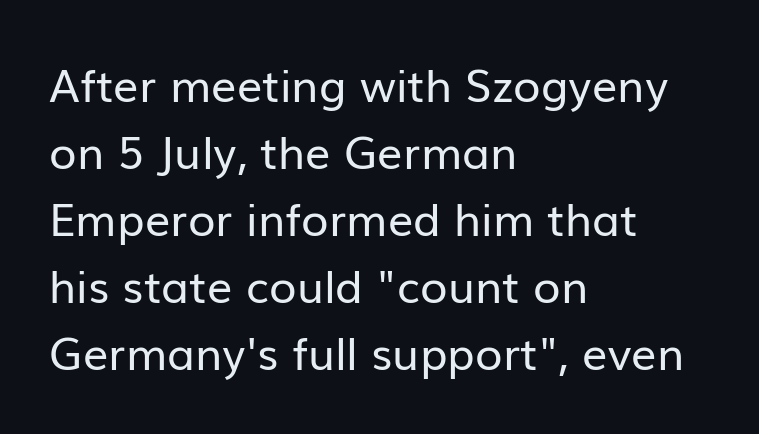
The image shows 45 px regular-weight sans-serif type, upright; set left-aligned, normal line spacing (1.49x), normal letter spacing, not underlined; low stroke contrast and a medium x-height.
